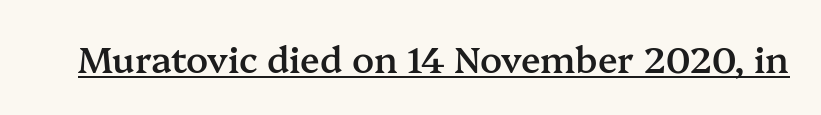
A typesetter would call this proportional, since set widths differ per character. What stands out about the letter spacing? Nothing — it is the standard amount. This is underlined copy, the kind a proofreader might mark for attention. Notice how the stems are strictly vertical — no italics here. Regarding serifs, this sample has them. Does the weight exceed regular? Yes, but only to semibold.
